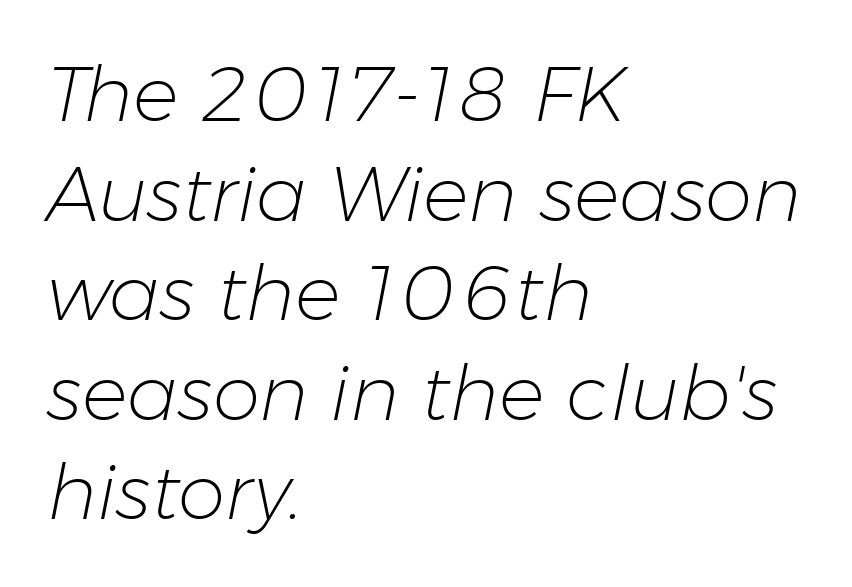
A typesetter would call this proportional, since set widths differ per character. The space directly below the letters is spotless. Glyph-to-glyph distance matches everyday printed text. Stem width sits at or under what a default text font uses. Does the lettering tilt? It does — this is italic. Summary of vertical rhythm: regular, with standard interline spacing.
